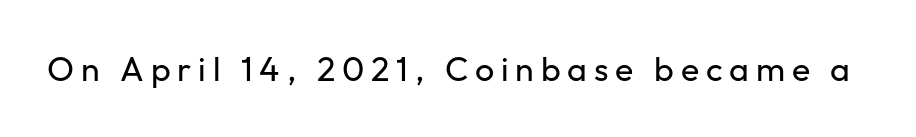
Q: Is the text bold? A: No.
Q: Is the text italic (slanted)? A: No, it is upright.
Q: Is the typeface a serif or a sans-serif typeface? A: Sans-serif.
Q: Is the text underlined? A: No.
Q: Is the spacing between letters normal or unusually wide? A: Unusually wide.
Q: Width (condensed, normal, or wide)? A: Normal.
Q: Stroke contrast? A: Low.
Q: x-height? A: Medium.
Q: Monospaced? A: No.
